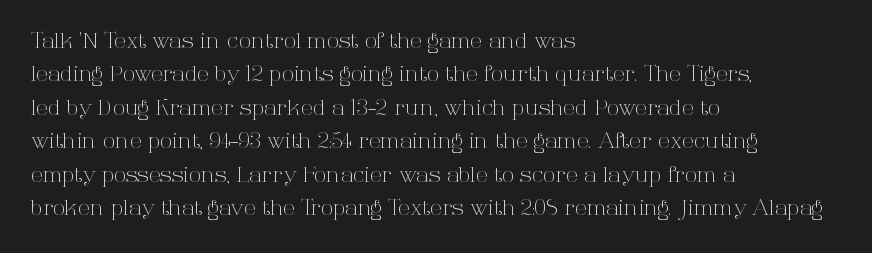
Summary of vertical rhythm: regular, with standard interline spacing. No extra ink here — the face is not bold. Quick note: not italic, upright. Horizontal alignment here is leftward, the default for most running prose.
